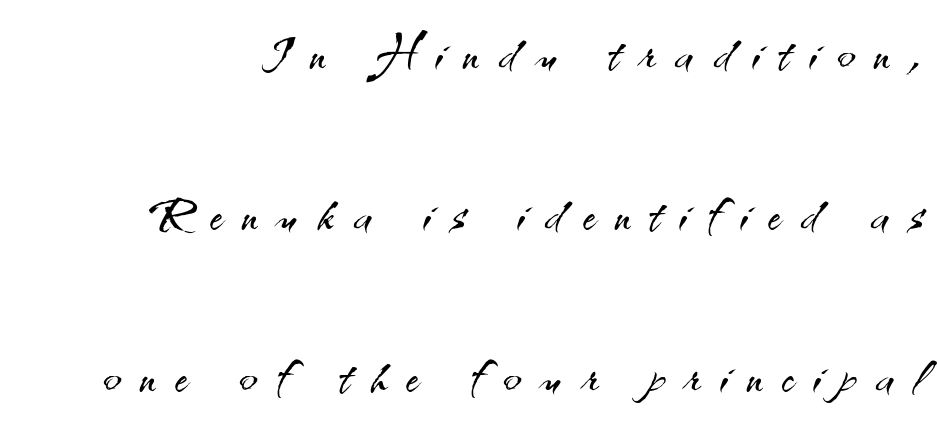
{"serif": "no", "bold": "no", "weight": "light", "width": "normal", "stroke_contrast": "medium", "x_height": "small", "monospaced": "no", "underline": "no", "line_spacing": "loose", "line_spacing_ratio": 2.41, "letter_spacing": "wide", "letter_spacing_em": 0.3, "glyph_px": 67}
